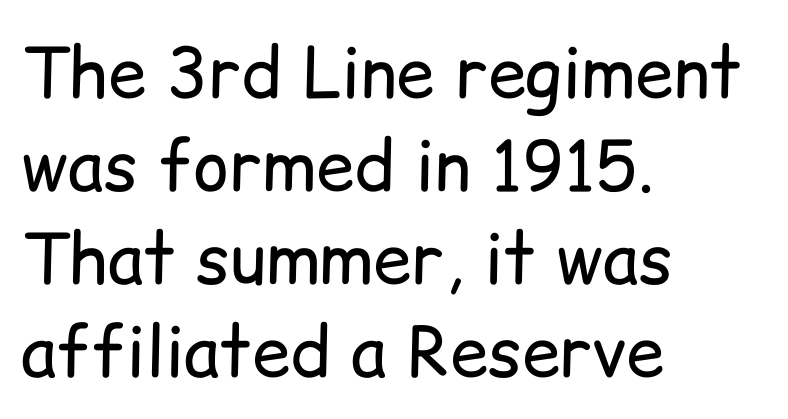
{"serif": "no", "italic": "no", "bold": "no", "weight": "regular", "width": "normal", "stroke_contrast": "low", "x_height": "medium", "monospaced": "no", "underline": "no", "align": "left", "line_spacing": "normal", "line_spacing_ratio": 1.35, "letter_spacing": "normal", "letter_spacing_em": 0.0, "glyph_px": 69}
